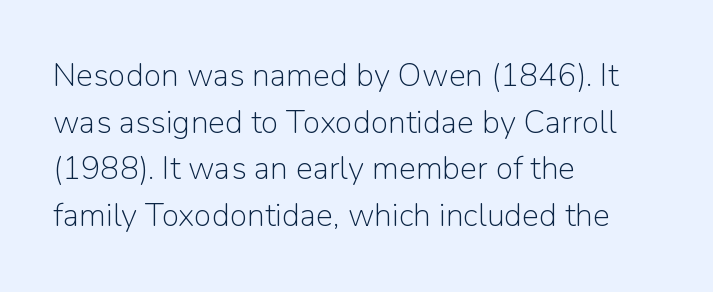
{"serif": "no", "italic": "no", "bold": "no", "weight": "light", "width": "normal", "stroke_contrast": "low", "x_height": "medium", "monospaced": "no", "underline": "no", "align": "left", "line_spacing": "normal", "line_spacing_ratio": 1.46, "letter_spacing": "normal", "letter_spacing_em": 0.0, "glyph_px": 32}
